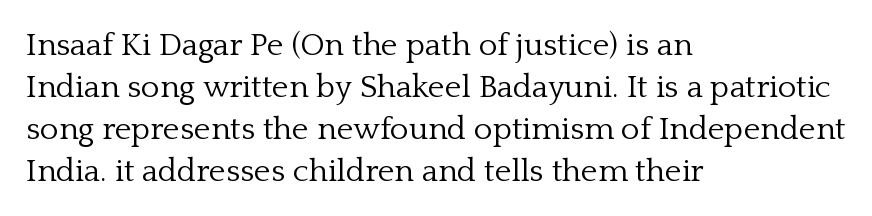
Q: Is the text bold? A: No.
Q: Is the text italic (slanted)? A: No, it is upright.
Q: Is the typeface a serif or a sans-serif typeface? A: Serif.
Q: Is the text underlined? A: No.
Q: How is the paragraph aligned? A: Left-aligned.
Q: Is the spacing between letters normal or unusually wide? A: Normal.
Q: Is the spacing between lines tight, normal or loose? A: Normal.
Q: Width (condensed, normal, or wide)? A: Normal.
Q: Stroke contrast? A: Low.
Q: x-height? A: Medium.
Q: Monospaced? A: No.
